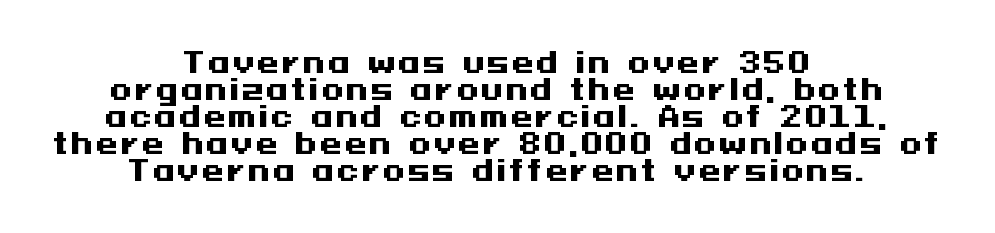
Q: Is the text bold? A: Yes.
Q: Is the text italic (slanted)? A: No, it is upright.
Q: Is the typeface a serif or a sans-serif typeface? A: Sans-serif.
Q: Is the text underlined? A: No.
Q: How is the paragraph aligned? A: Centered.
Q: Is the spacing between lines tight, normal or loose? A: Tight.
Q: Width (condensed, normal, or wide)? A: Wide.
Q: Stroke contrast? A: Medium.
Q: x-height? A: Medium.
